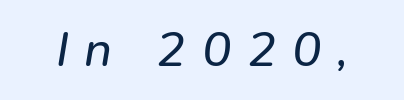
Think of a printed novel: that variable character pitch is what you see here. Someone cranked the tracking dial way up on this one. Notice how the stems are inclined rather than vertical — that's the hallmark of italics. Descender tails drop into unmarked territory.
